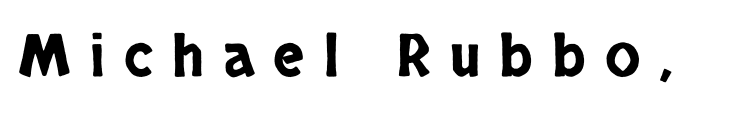
The image shows 58 px condensed sans-serif type, upright; set unusually wide letter spacing (+0.33 em), not underlined; low stroke contrast and a large x-height.
